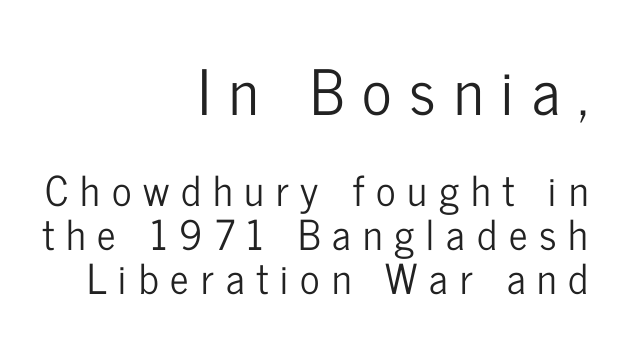
Q: Is the text italic (slanted)? A: No, it is upright.
Q: Is the typeface a serif or a sans-serif typeface? A: Sans-serif.
Q: Is the text underlined? A: No.
Q: How is the paragraph aligned? A: Right-aligned.
Q: Is the spacing between letters normal or unusually wide? A: Unusually wide.
Q: Is the spacing between lines tight, normal or loose? A: Tight.
Q: Which block of text is set in a larger size, the first (top) or the second (bottom)? A: The first (top) one.
Q: Width (condensed, normal, or wide)? A: Condensed.
Q: Stroke contrast? A: Low.
Q: x-height? A: Medium.
Q: Monospaced? A: No.
